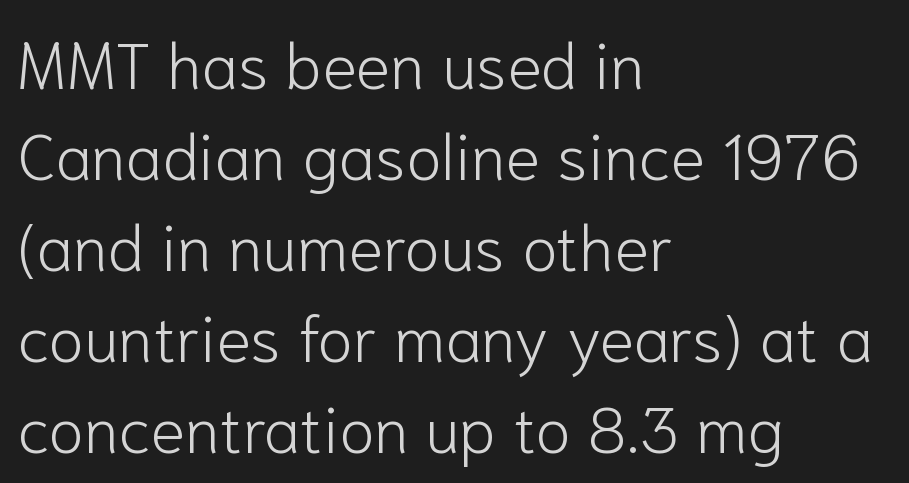
{"serif": "no", "italic": "no", "bold": "no", "weight": "light", "width": "normal", "stroke_contrast": "low", "x_height": "medium", "monospaced": "no", "underline": "no", "align": "left", "line_spacing": "normal", "line_spacing_ratio": 1.4, "letter_spacing": "normal", "letter_spacing_em": 0.0, "glyph_px": 65}
